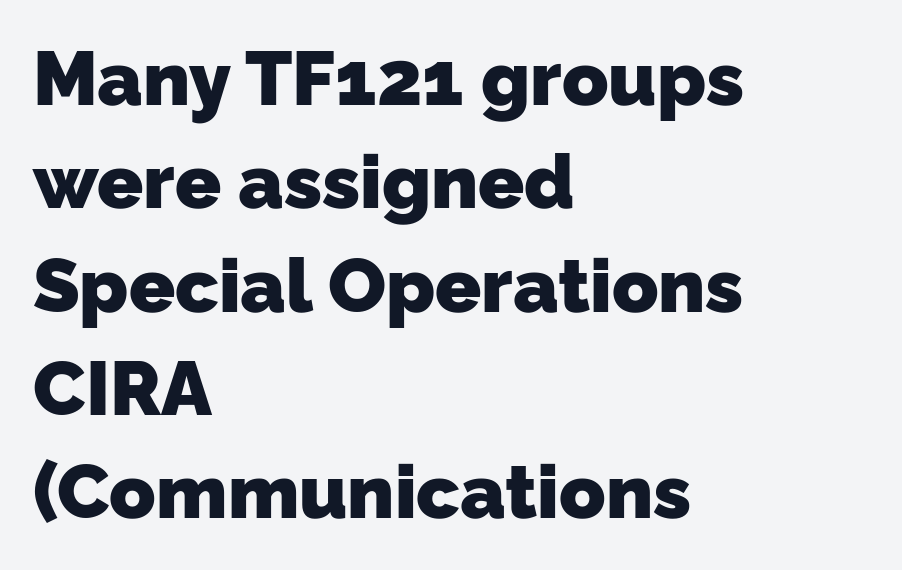
The image shows 76 px heavy sans-serif type; set left-aligned, normal line spacing (1.36x), normal letter spacing, not underlined; low stroke contrast and a medium x-height.
